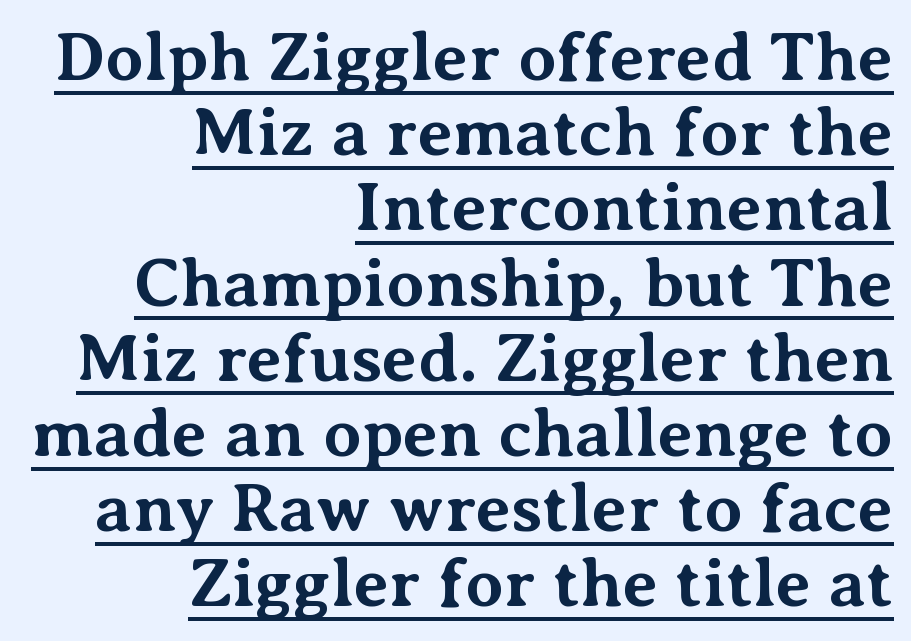
The image shows 69 px bold serif type, upright; set right-aligned, tight line spacing (1.09x), normal letter spacing, underlined; medium stroke contrast and a medium x-height.
